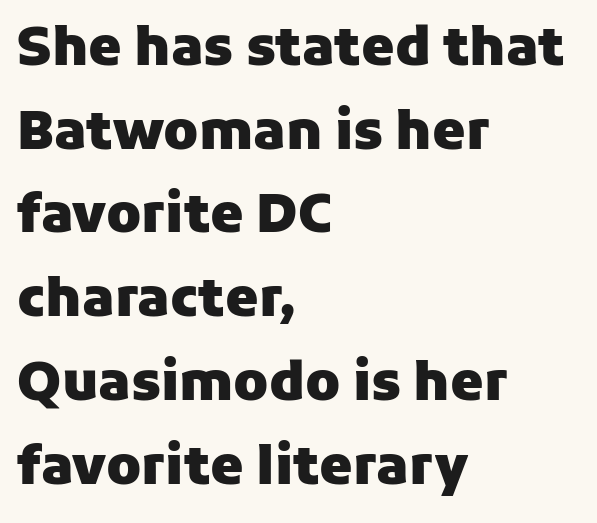
A typesetter would mark this as roman, not italic. Caption: multi-line text, flush left, ragged right. Quick note: underline off. This sample keeps an unexceptional amount of space between lines. The letters advance in unequal steps, a hallmark of proportional type.
